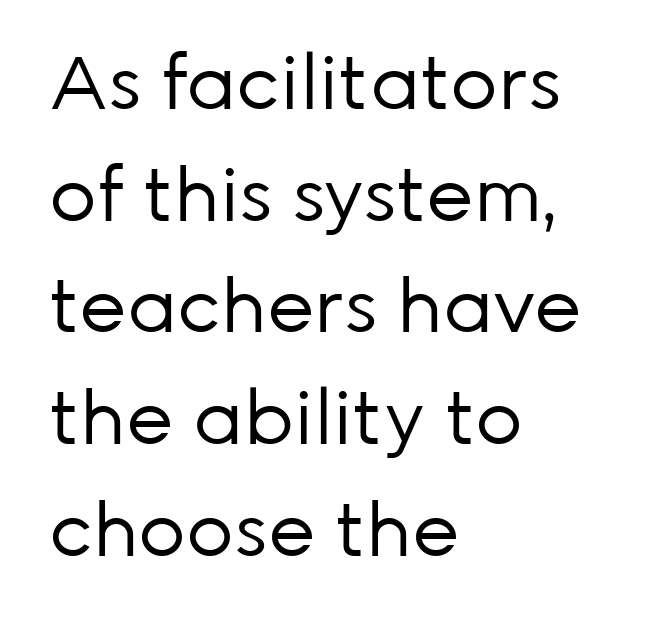
The image shows 74 px regular-weight sans-serif type, upright; set left-aligned, normal line spacing (1.51x), normal letter spacing, not underlined; low stroke contrast and a medium x-height.
